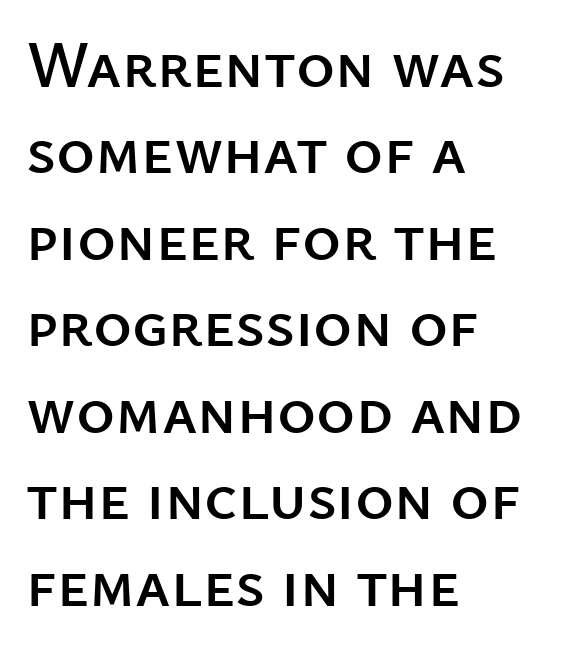
Think of a printed novel: that variable character pitch is what you see here. Short note: letters normally spaced. The paragraph has a hard left edge and a soft right edge. The passage shown is not underscored anywhere. Observe the absence of serifs on each vertical stroke in this sample. Notice how descenders clear the ascenders below comfortably — that's standard leading.
